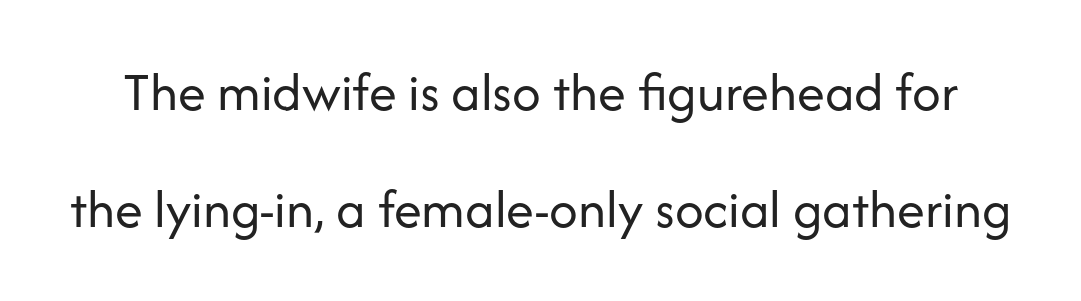
Q: Is the text bold? A: No.
Q: Is the text italic (slanted)? A: No, it is upright.
Q: Is the typeface a serif or a sans-serif typeface? A: Sans-serif.
Q: Is the text underlined? A: No.
Q: Is the spacing between letters normal or unusually wide? A: Normal.
Q: Is the spacing between lines tight, normal or loose? A: Loose.
Q: Width (condensed, normal, or wide)? A: Normal.
Q: Stroke contrast? A: Low.
Q: x-height? A: Medium.
Q: Monospaced? A: No.
